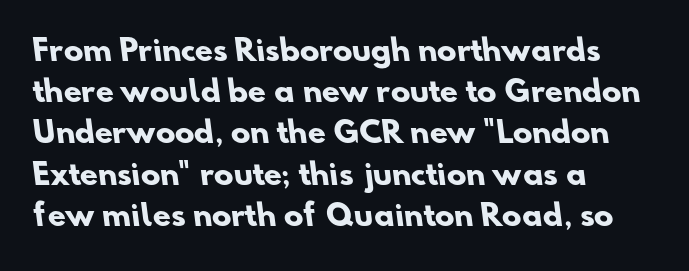
The image shows 29 px heavy sans-serif type; set left-aligned, normal line spacing (1.42x), normal letter spacing, not underlined; low stroke contrast and a small x-height.
